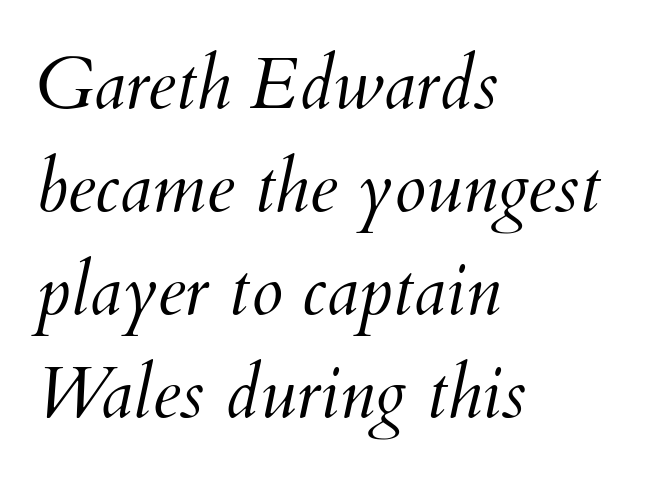
The image shows 72 px light type, italic (leaning right); set left-aligned, normal line spacing (1.43x), normal letter spacing, not underlined; medium stroke contrast and a small x-height.
